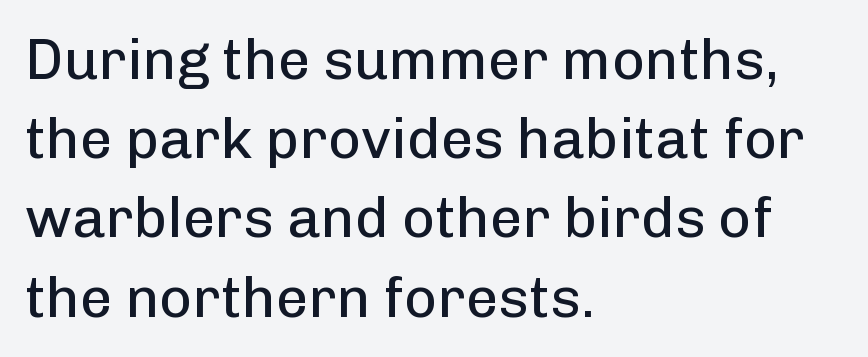
Q: Is the text bold? A: No.
Q: Is the text italic (slanted)? A: No, it is upright.
Q: Is the typeface a serif or a sans-serif typeface? A: Sans-serif.
Q: Is the text underlined? A: No.
Q: How is the paragraph aligned? A: Left-aligned.
Q: Is the spacing between letters normal or unusually wide? A: Normal.
Q: Is the spacing between lines tight, normal or loose? A: Normal.
Q: Width (condensed, normal, or wide)? A: Normal.
Q: Stroke contrast? A: Low.
Q: x-height? A: Medium.
Q: Monospaced? A: No.
